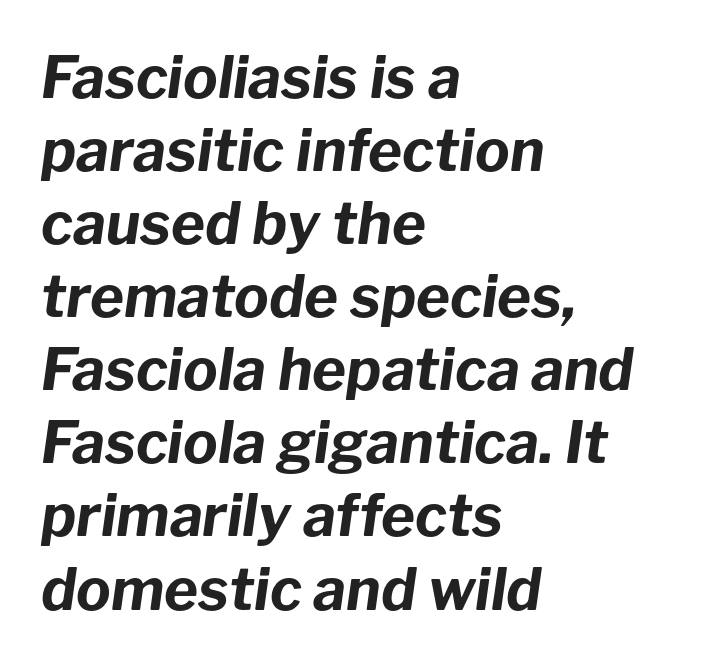
Q: Is the text bold? A: Yes.
Q: Is the text italic (slanted)? A: Yes, it leans right by about 8 degrees.
Q: Is the text underlined? A: No.
Q: How is the paragraph aligned? A: Left-aligned.
Q: Is the spacing between letters normal or unusually wide? A: Normal.
Q: Is the spacing between lines tight, normal or loose? A: Normal.
Q: Width (condensed, normal, or wide)? A: Normal.
Q: Stroke contrast? A: Low.
Q: x-height? A: Medium.
Q: Monospaced? A: No.
